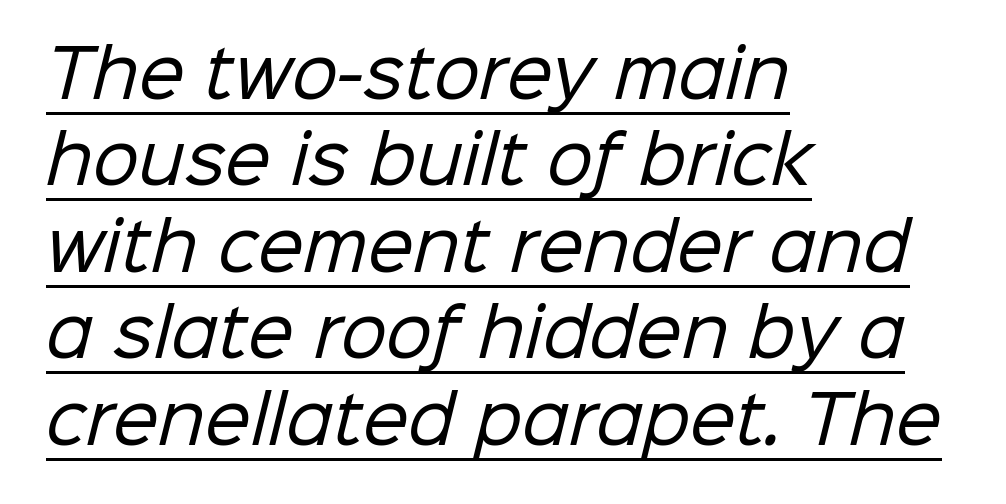
How are the letters spaced? Ordinarily, with no added tracking. Evenly set lines give the paragraph a standard silhouette. Unlike a traditional serif, this face leaves its strokes unadorned. This sample has the flowing, uneven cadence of proportional lettering. The lines in this sample share a left origin and differ only in where they stop.
